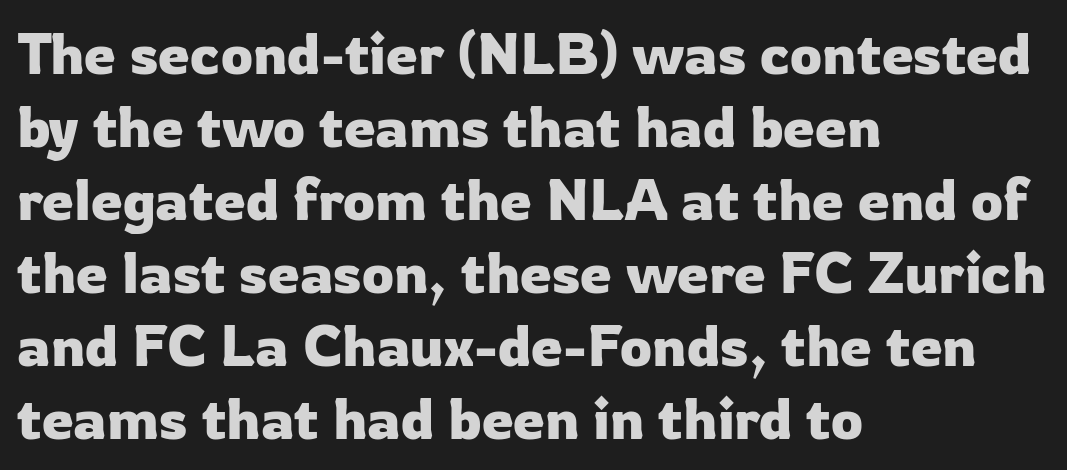
Spacing verdict: proportional, widths tailored to each character. Words appear dense and cohesive because spacing is normal. Nothing sits at the stroke ends, so this counts as sans-serif. The lines are quadded left. Just letters on the line, the space beneath them empty. How would I describe the line gaps? Plain and ordinary.
